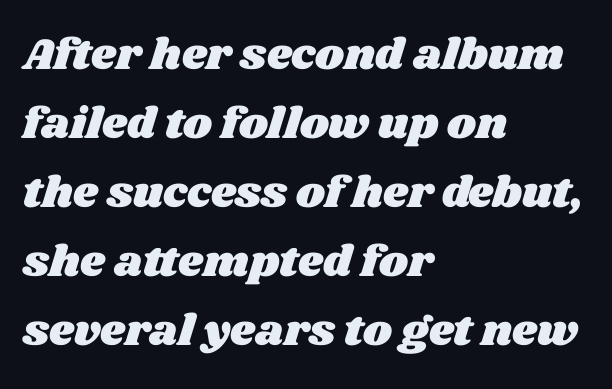
{"width": "wide", "stroke_contrast": "medium", "x_height": "large", "monospaced": "no", "underline": "no", "align": "left", "line_spacing": "normal", "line_spacing_ratio": 1.57, "letter_spacing": "normal", "letter_spacing_em": 0.0, "glyph_px": 44}
